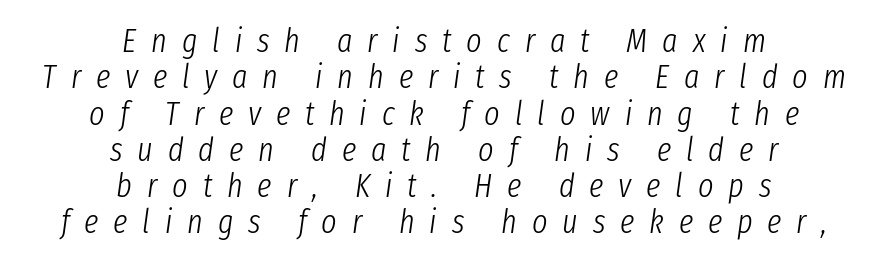
{"italic": "yes", "lean": "right", "slant_degrees": 8, "bold": "no", "weight": "light", "width": "condensed", "stroke_contrast": "low", "x_height": "medium", "monospaced": "no", "underline": "no", "align": "center", "line_spacing": "tight", "line_spacing_ratio": 1.1, "letter_spacing": "wide", "letter_spacing_em": 0.45, "glyph_px": 33}
